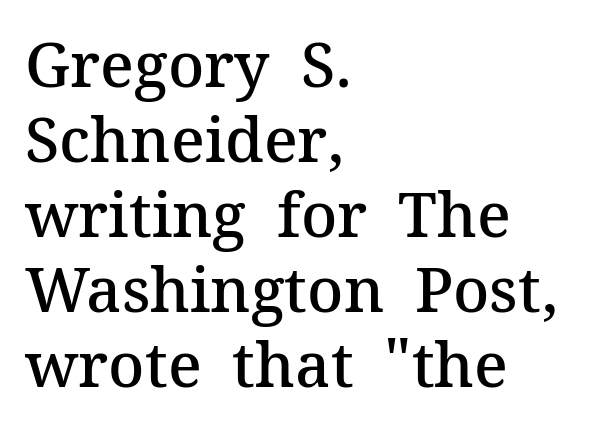
Q: Is the text bold? A: Semi-bold.
Q: Is the text italic (slanted)? A: No, it is upright.
Q: Is the typeface a serif or a sans-serif typeface? A: Serif.
Q: Is the text underlined? A: No.
Q: How is the paragraph aligned? A: Left-aligned.
Q: Is the spacing between letters normal or unusually wide? A: Normal.
Q: Width (condensed, normal, or wide)? A: Normal.
Q: Stroke contrast? A: Medium.
Q: x-height? A: Medium.
Q: Monospaced? A: No.
